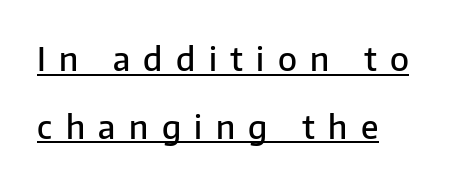
{"serif": "no", "italic": "no", "bold": "semi", "weight": "semibold", "width": "normal", "stroke_contrast": "low", "x_height": "medium", "monospaced": "no", "underline": "yes", "align": "left", "line_spacing": "loose", "line_spacing_ratio": 2.05, "letter_spacing": "wide", "letter_spacing_em": 0.41, "glyph_px": 33}
